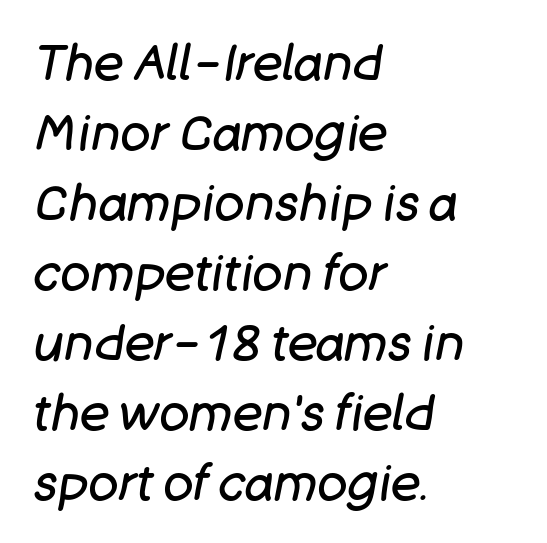
The image shows 50 px regular-weight type, italic (leaning right); set left-aligned, normal line spacing (1.4x), normal letter spacing, not underlined; low stroke contrast and a large x-height.
